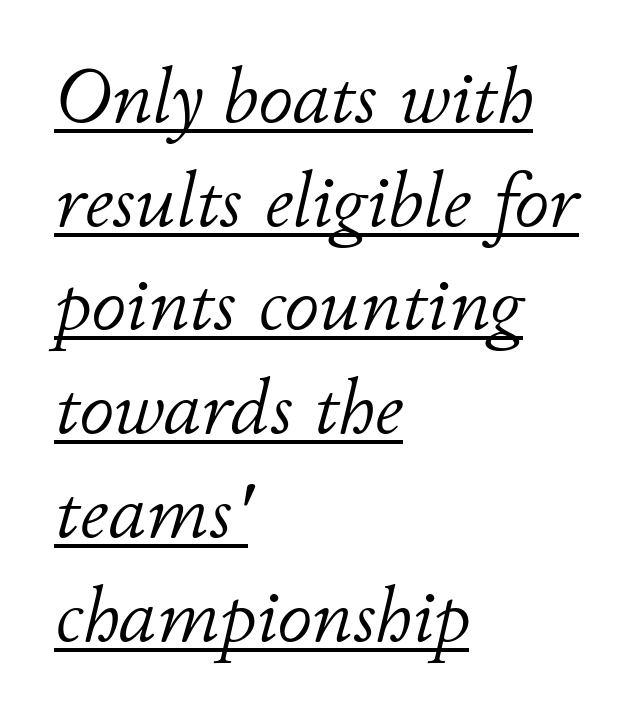
{"italic": "yes", "lean": "right", "slant_degrees": 11, "bold": "no", "weight": "light", "width": "normal", "stroke_contrast": "low", "x_height": "small", "monospaced": "no", "underline": "yes", "align": "left", "line_spacing": "normal", "line_spacing_ratio": 1.33, "letter_spacing": "normal", "letter_spacing_em": 0.0, "glyph_px": 78}
